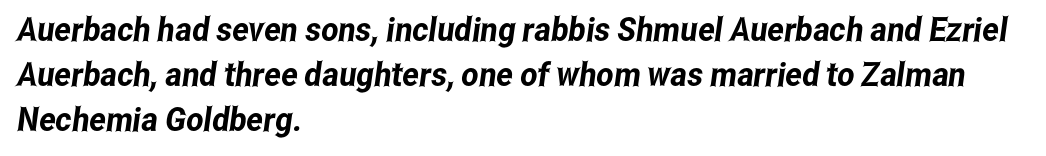
{"serif": "no", "width": "condensed", "stroke_contrast": "low", "x_height": "medium", "monospaced": "no", "underline": "no", "align": "left", "line_spacing": "normal", "line_spacing_ratio": 1.36, "letter_spacing": "normal", "letter_spacing_em": 0.0, "glyph_px": 33}
